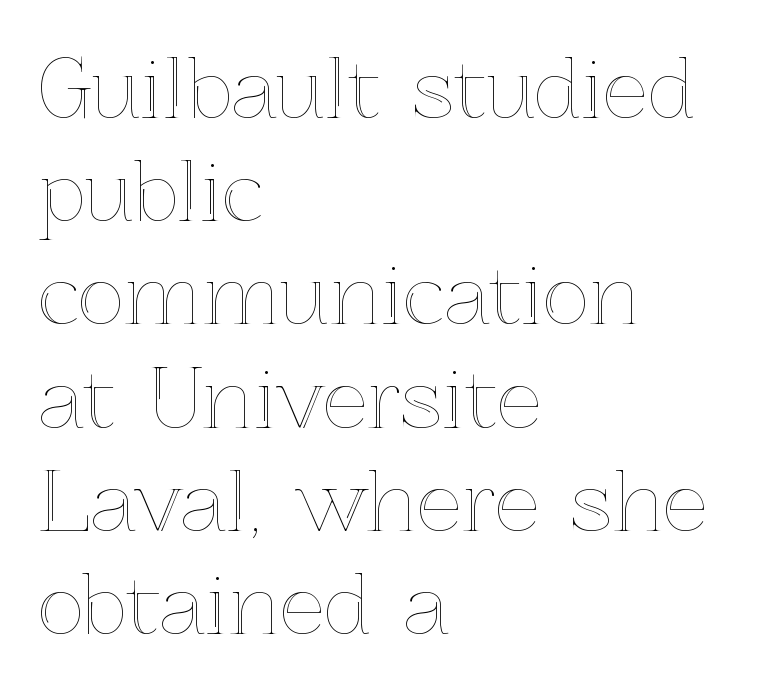
Interline gaps are of average width in this sample. Standard letterfit; no display-style spreading of the glyphs. Upright lettering throughout. Underline: absent.
